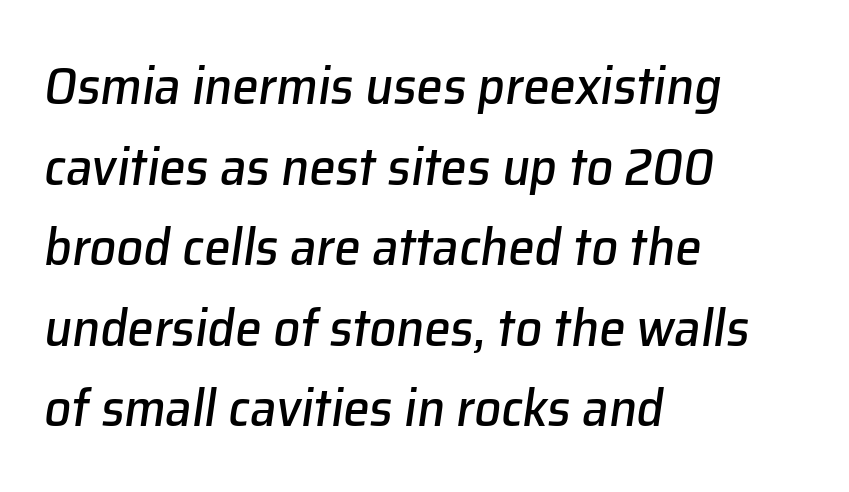
{"italic": "yes", "lean": "right", "slant_degrees": 8, "width": "normal", "stroke_contrast": "low", "x_height": "medium", "monospaced": "no", "underline": "no", "align": "left", "line_spacing": "normal", "line_spacing_ratio": 1.52, "letter_spacing": "normal", "letter_spacing_em": 0.0, "glyph_px": 53}
